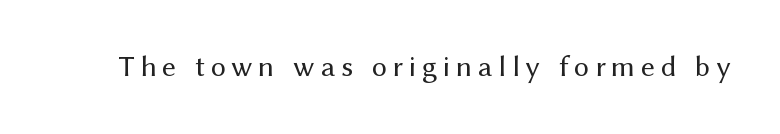
Q: Is the text bold? A: No.
Q: Is the text italic (slanted)? A: No, it is upright.
Q: Is the typeface a serif or a sans-serif typeface? A: Sans-serif.
Q: Is the text underlined? A: No.
Q: Width (condensed, normal, or wide)? A: Normal.
Q: Stroke contrast? A: Medium.
Q: x-height? A: Medium.
Q: Monospaced? A: No.
